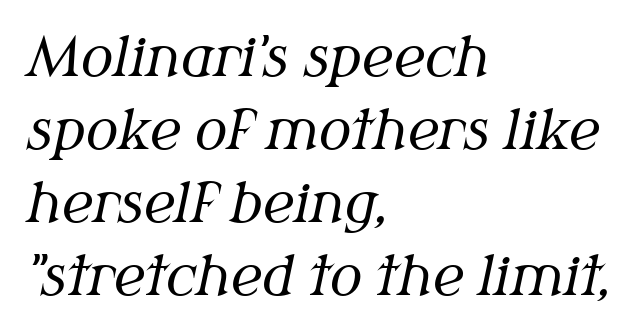
The image shows 54 px regular-weight serif type, italic (leaning right); set left-aligned, normal line spacing (1.35x), normal letter spacing, not underlined; medium stroke contrast and a medium x-height.
